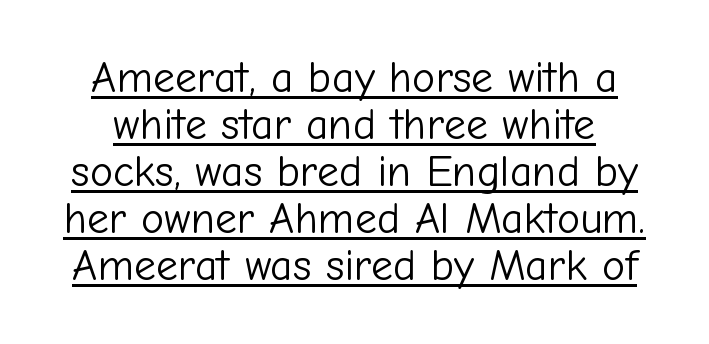
The image shows 44 px light sans-serif type, upright; set tight line spacing (1.07x), normal letter spacing, underlined; low stroke contrast and a medium x-height.
